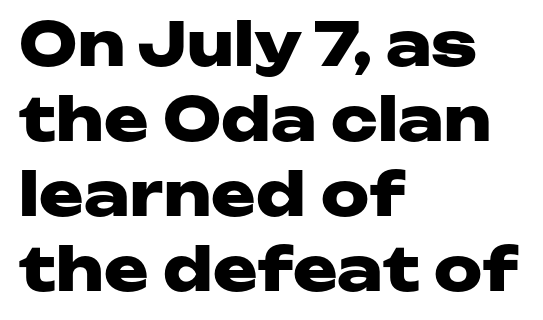
The image shows 60 px heavy, wide sans-serif type, upright; set left-aligned, normal line spacing (1.25x), normal letter spacing, not underlined; low stroke contrast and a medium x-height.
